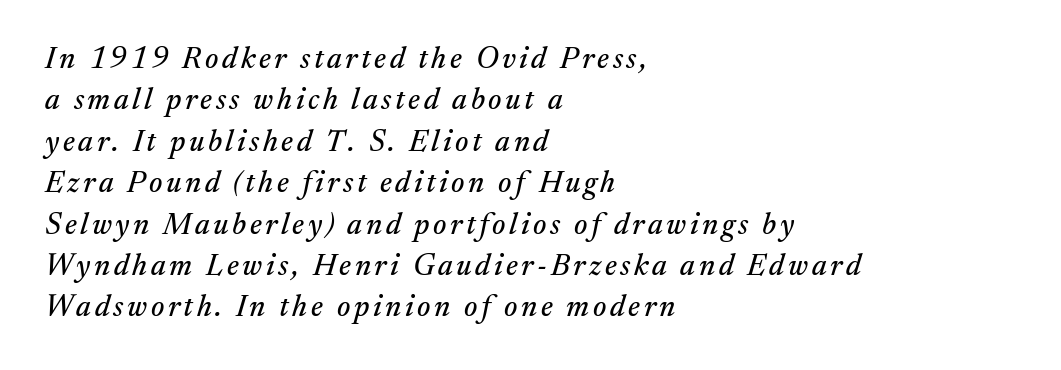
Q: Is the text italic (slanted)? A: Yes, it leans right by about 17 degrees.
Q: Is the typeface a serif or a sans-serif typeface? A: Serif.
Q: Is the text underlined? A: No.
Q: How is the paragraph aligned? A: Left-aligned.
Q: Is the spacing between lines tight, normal or loose? A: Normal.
Q: Width (condensed, normal, or wide)? A: Normal.
Q: Stroke contrast? A: Medium.
Q: x-height? A: Medium.
Q: Monospaced? A: No.
